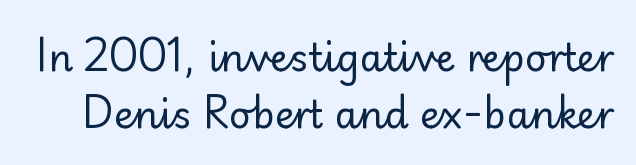
A normal amount of white space separates one row of letters from the next. These lines are rendered in a variable-pitch font. Characters remain perfectly vertical along every line. A sans-serif font was chosen for this passage. No extra tracking has been applied to these lines.
